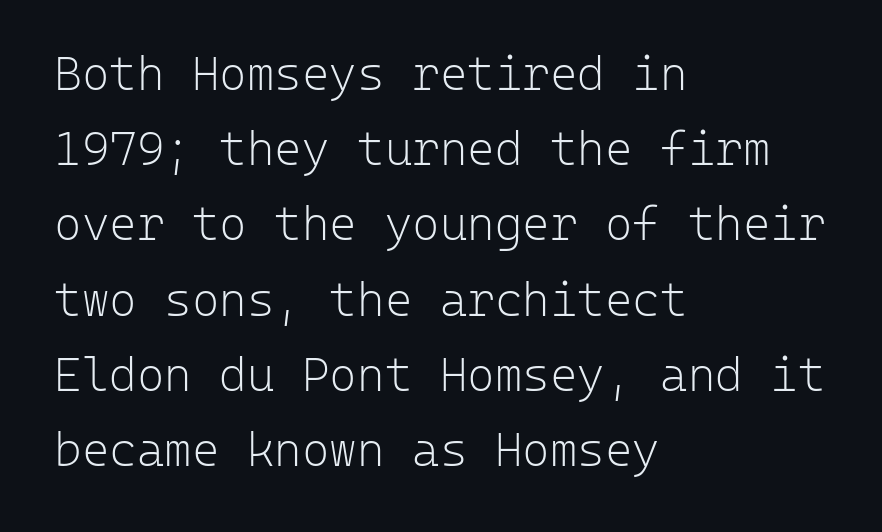
A roman cut, with each character standing at attention. A typesetter would call this zero additional tracking. Unlike a traditional serif, this face leaves its strokes unadorned. The block of text has a typical density, with ordinary space between rows. Stems here are at most as thick as an everyday book face. The face used here is monospaced, like something from a code editor.
